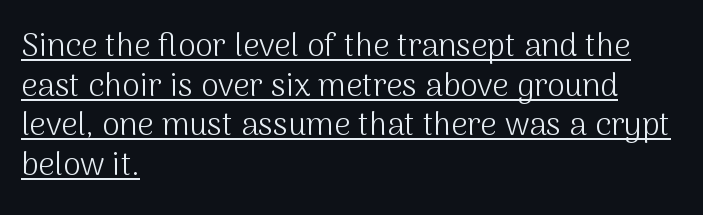
Q: Is the text bold? A: No.
Q: Is the text italic (slanted)? A: No, it is upright.
Q: Is the typeface a serif or a sans-serif typeface? A: Sans-serif.
Q: Is the text underlined? A: Yes.
Q: How is the paragraph aligned? A: Left-aligned.
Q: Is the spacing between letters normal or unusually wide? A: Normal.
Q: Width (condensed, normal, or wide)? A: Normal.
Q: Stroke contrast? A: Medium.
Q: x-height? A: Medium.
Q: Monospaced? A: No.
